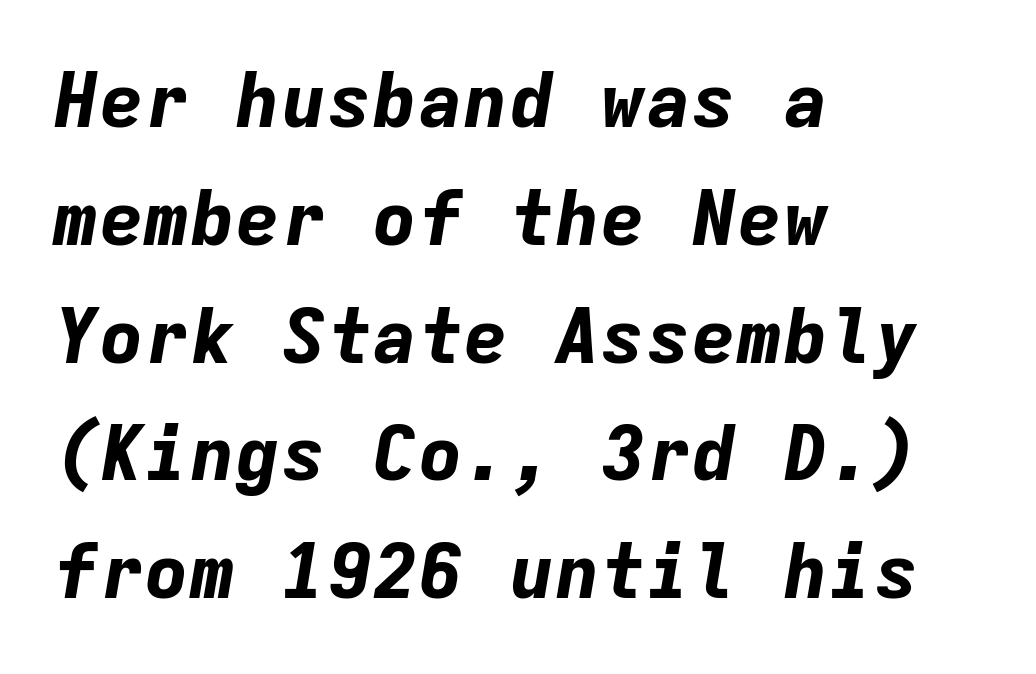
This sample has the even, mechanical cadence of fixed-width lettering. Words float on clear page, feet unadorned. The rendering anchors every line to the left-hand side. Here the glyphs are tracked normally, forming tight word shapes. Each new line begins a customary step beneath the previous one.
